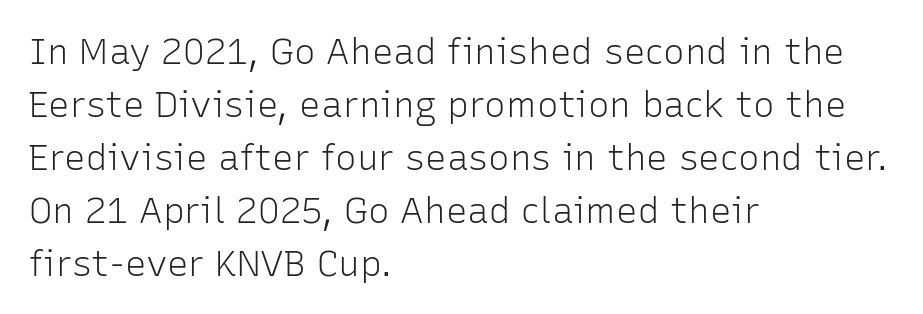
{"serif": "no", "italic": "no", "bold": "no", "weight": "light", "width": "normal", "stroke_contrast": "low", "x_height": "medium", "monospaced": "no", "underline": "no", "align": "left", "line_spacing": "normal", "line_spacing_ratio": 1.47, "letter_spacing": "normal", "letter_spacing_em": 0.0, "glyph_px": 36}
